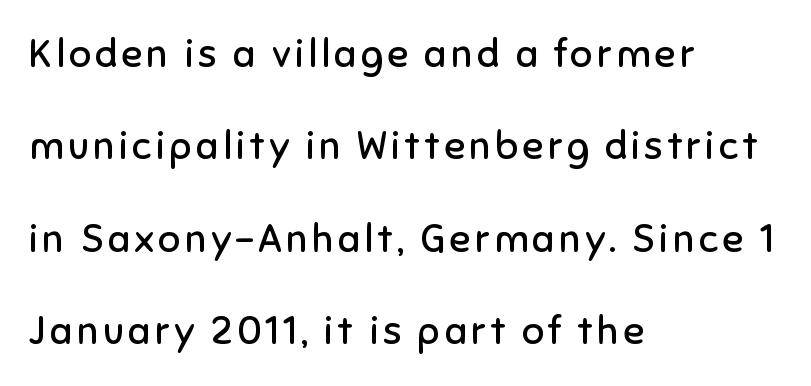
Q: Is the text bold? A: No.
Q: Is the text italic (slanted)? A: No, it is upright.
Q: Is the typeface a serif or a sans-serif typeface? A: Sans-serif.
Q: Is the text underlined? A: No.
Q: How is the paragraph aligned? A: Left-aligned.
Q: Is the spacing between lines tight, normal or loose? A: Loose.
Q: Width (condensed, normal, or wide)? A: Normal.
Q: Stroke contrast? A: Low.
Q: x-height? A: Medium.
Q: Monospaced? A: No.
